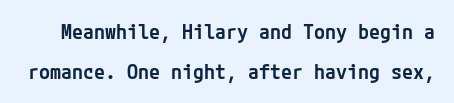
{"italic": "no", "bold": "semi", "underline": "no", "line_spacing": "loose", "line_spacing_ratio": 1.98, "letter_spacing": "normal", "letter_spacing_em": 0.0, "glyph_px": 20}
